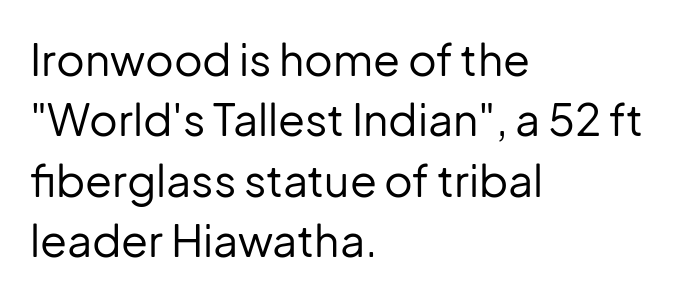
Q: Is the text bold? A: No.
Q: Is the text italic (slanted)? A: No, it is upright.
Q: Is the typeface a serif or a sans-serif typeface? A: Sans-serif.
Q: Is the text underlined? A: No.
Q: How is the paragraph aligned? A: Left-aligned.
Q: Is the spacing between letters normal or unusually wide? A: Normal.
Q: Is the spacing between lines tight, normal or loose? A: Normal.
Q: Width (condensed, normal, or wide)? A: Normal.
Q: Stroke contrast? A: Low.
Q: x-height? A: Medium.
Q: Monospaced? A: No.
